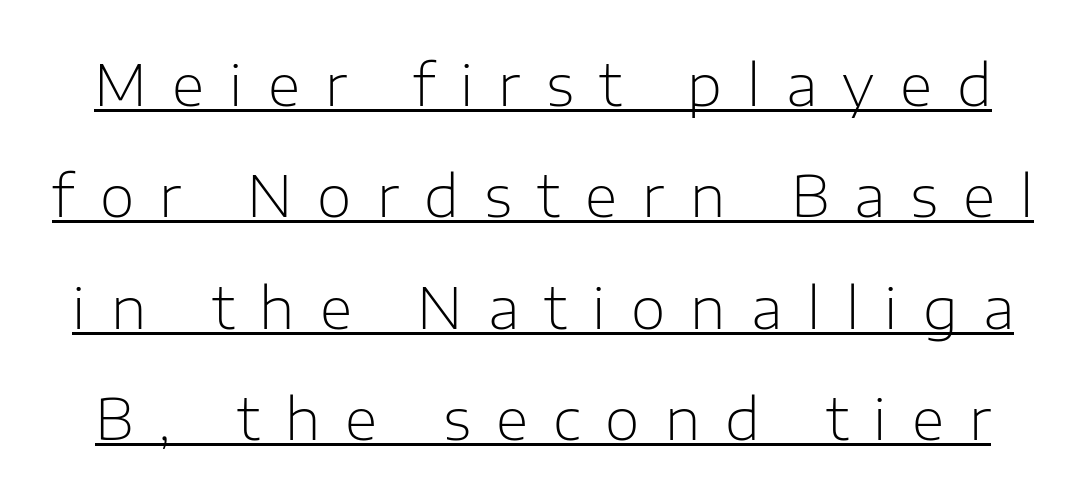
{"serif": "no", "italic": "no", "bold": "no", "weight": "light", "width": "normal", "stroke_contrast": "low", "x_height": "medium", "monospaced": "no", "underline": "yes", "line_spacing": "loose", "line_spacing_ratio": 1.99, "letter_spacing": "wide", "letter_spacing_em": 0.45, "glyph_px": 56}
